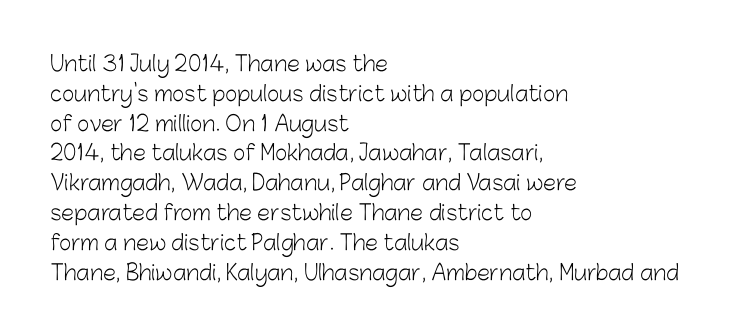
The image shows 21 px text type, upright; set left-aligned, normal line spacing (1.42x), normal letter spacing, not underlined.
